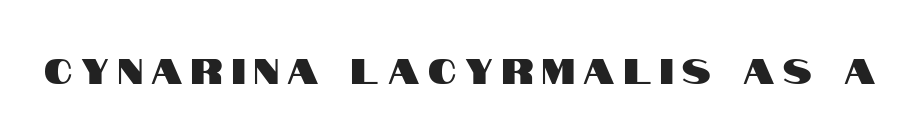
{"serif": "no", "italic": "no", "width": "condensed", "stroke_contrast": "high", "x_height": "large", "monospaced": "no", "underline": "no", "letter_spacing": "wide", "letter_spacing_em": 0.25, "glyph_px": 35}
